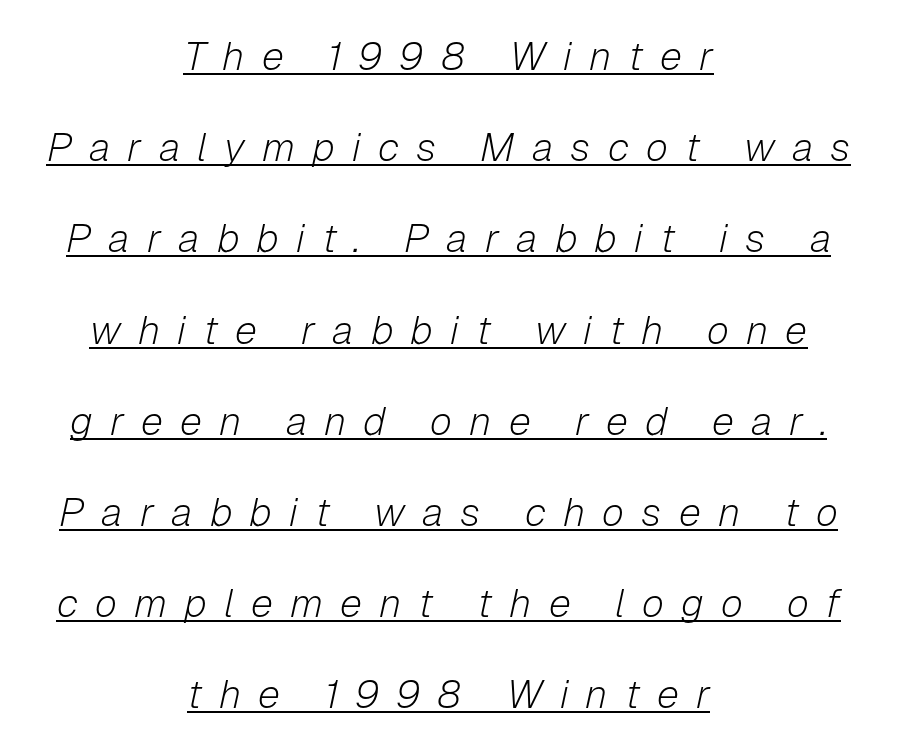
You can tell it's italic because the verticals aren't actually vertical. The words here are underlined. Stroke thickness stays within the range of a standard reading face or lighter. Think of a printed novel: that variable character pitch is what you see here.
